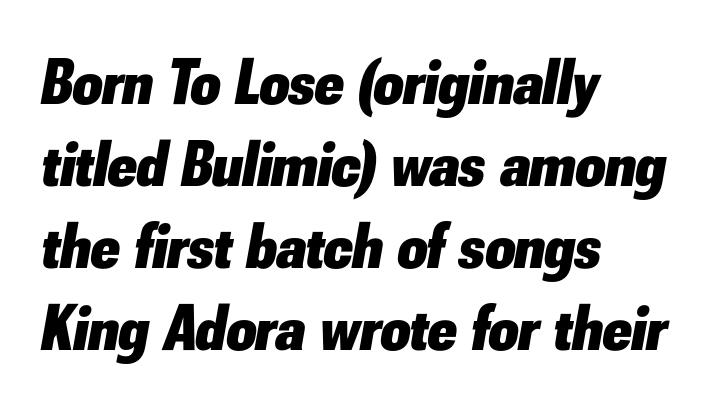
{"italic": "yes", "lean": "right", "slant_degrees": 10, "bold": "yes", "weight": "heavy", "width": "normal", "stroke_contrast": "low", "x_height": "small", "monospaced": "no", "underline": "no", "align": "left", "line_spacing": "normal", "line_spacing_ratio": 1.26, "letter_spacing": "normal", "letter_spacing_em": 0.0, "glyph_px": 65}
